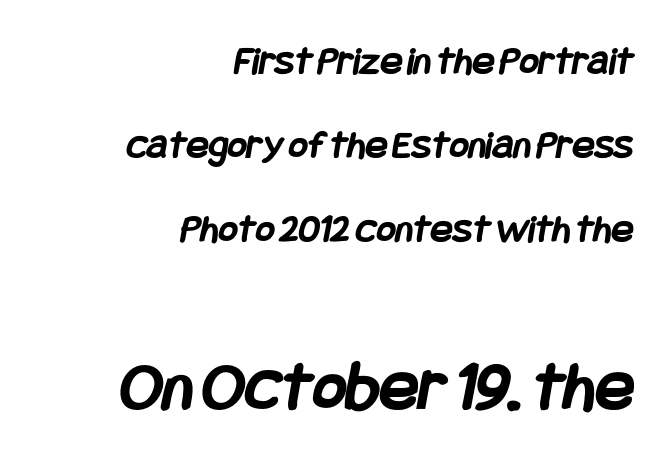
{"serif": "no", "bold": "yes", "weight": "semibold", "width": "condensed", "stroke_contrast": "low", "x_height": "large", "underline": "no", "align": "right", "line_spacing": "loose", "line_spacing_ratio": 2.05, "letter_spacing": "normal", "letter_spacing_em": 0.0, "larger_block": "second", "size_ratio": 1.76, "glyph_px": 72}
